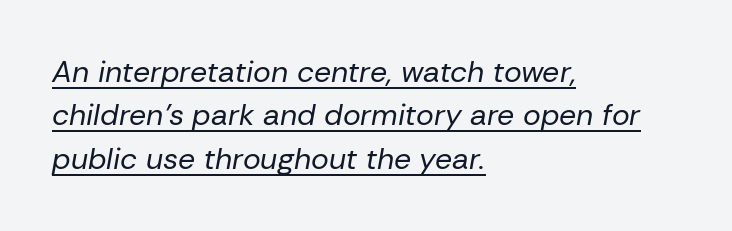
No extra tracking has been applied to these lines. All the whitespace from short lines collects on the right. The typesetter has applied underlining to the passage shown. Observe the lean: these are italic letterforms. A typesetter would call this proportional, since set widths differ per character. The passage shown is not bold in any degree.
